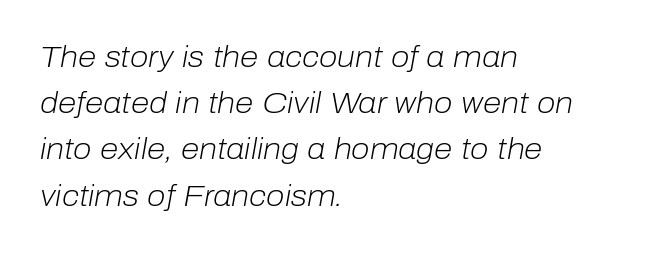
{"italic": "yes", "lean": "right", "slant_degrees": 10, "bold": "no", "weight": "light", "width": "normal", "stroke_contrast": "low", "x_height": "medium", "monospaced": "no", "underline": "no", "align": "left", "line_spacing": "normal", "line_spacing_ratio": 1.54, "letter_spacing": "normal", "letter_spacing_em": 0.0, "glyph_px": 30}
